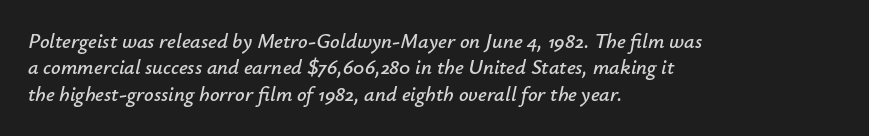
Characters follow at the spacing the type designer built in. Casual observation: everything's shoved over to the left. Slant detected: the letters are inclined. Honestly, the row spacing looks completely unremarkable.
